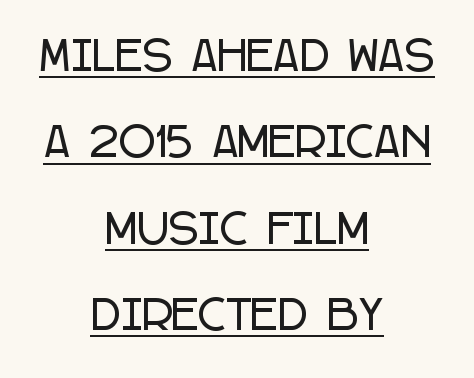
The image shows 40 px condensed sans-serif type, upright; set centered, loose line spacing (2.16x), normal letter spacing, underlined; low stroke contrast and a large x-height.
